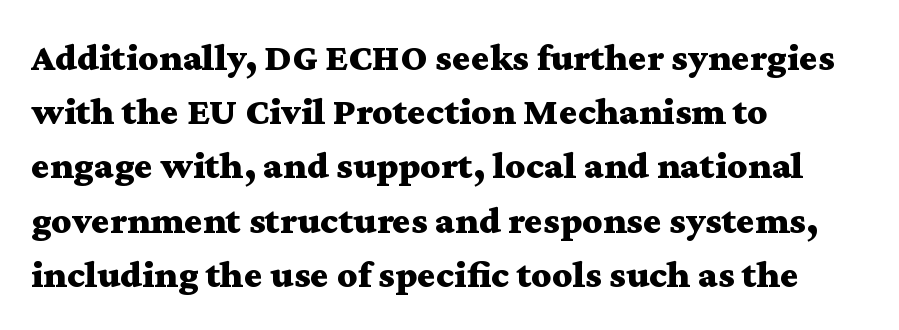
The image shows 39 px bold, wide serif type, upright; set left-aligned, normal line spacing (1.39x), normal letter spacing, not underlined; medium stroke contrast and a medium x-height.
